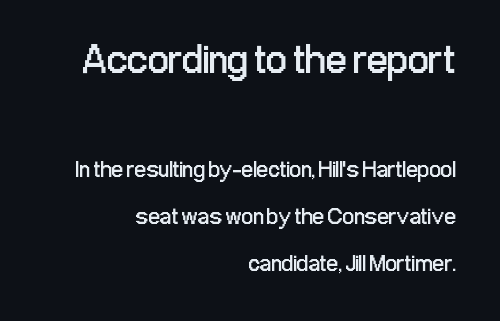
{"serif": "no", "italic": "no", "bold": "no", "weight": "regular", "width": "condensed", "stroke_contrast": "low", "x_height": "medium", "monospaced": "no", "underline": "no", "align": "right", "line_spacing": "loose", "line_spacing_ratio": 2.04, "letter_spacing": "normal", "letter_spacing_em": 0.0, "larger_block": "first", "size_ratio": 1.78, "glyph_px": 41}
